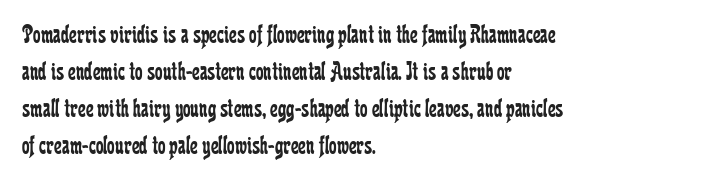
Reading down the block, your eye returns to a fixed left position each line. Tall strokes in this sample are plumb rather than angled. The rendering uses a moderate line-height, typical for paragraphs. This is not heavy type; no bold has been used. Any mark beneath the type? The region is blank. Each word holds together tightly as a unit, with standard inter-letter gaps.
